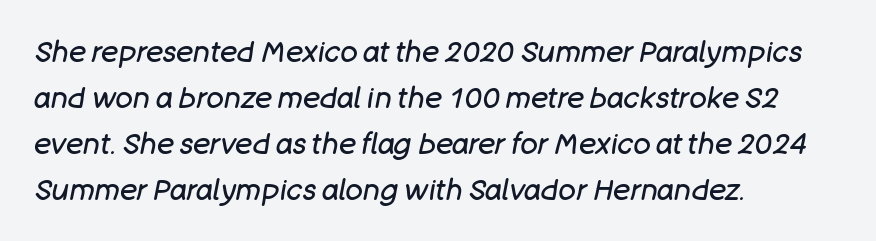
Q: Is the text bold? A: No.
Q: Is the text italic (slanted)? A: Yes, it leans right by about 11 degrees.
Q: Is the text underlined? A: No.
Q: How is the paragraph aligned? A: Left-aligned.
Q: Is the spacing between letters normal or unusually wide? A: Normal.
Q: Is the spacing between lines tight, normal or loose? A: Normal.
Q: Width (condensed, normal, or wide)? A: Normal.
Q: Stroke contrast? A: Low.
Q: x-height? A: Large.
Q: Monospaced? A: No.
